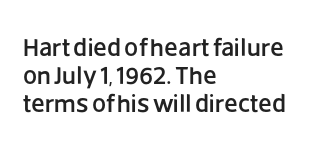
Q: Is the text italic (slanted)? A: No, it is upright.
Q: Is the text underlined? A: No.
Q: How is the paragraph aligned? A: Left-aligned.
Q: Is the spacing between letters normal or unusually wide? A: Normal.
Q: Is the spacing between lines tight, normal or loose? A: Tight.
